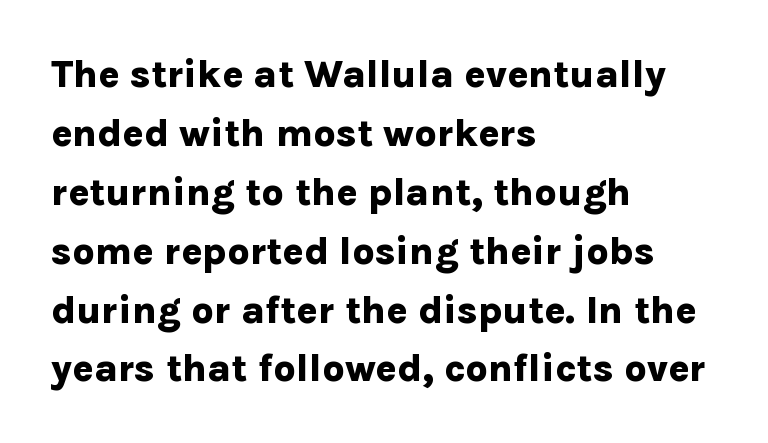
{"serif": "no", "italic": "no", "bold": "yes", "weight": "bold", "width": "normal", "stroke_contrast": "low", "x_height": "medium", "monospaced": "no", "underline": "no", "align": "left", "line_spacing": "normal", "line_spacing_ratio": 1.51, "letter_spacing": "normal", "letter_spacing_em": 0.0, "glyph_px": 39}
